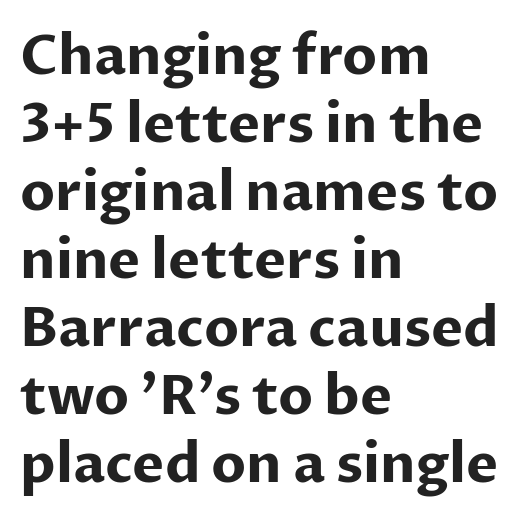
The image shows 54 px bold sans-serif type, upright; set left-aligned, normal line spacing (1.26x), normal letter spacing, not underlined; low stroke contrast and a medium x-height.
